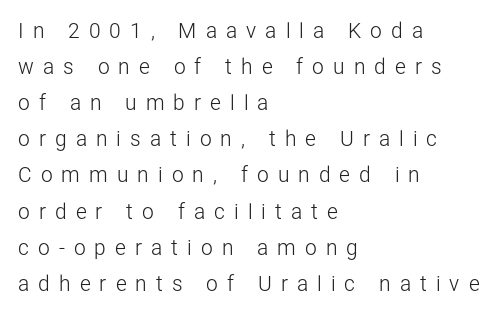
Q: Is the text bold? A: No.
Q: Is the text italic (slanted)? A: No, it is upright.
Q: Is the text underlined? A: No.
Q: How is the paragraph aligned? A: Left-aligned.
Q: Is the spacing between letters normal or unusually wide? A: Unusually wide.
